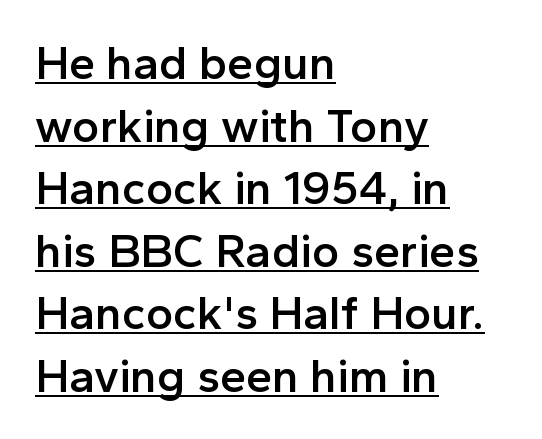
The image shows 47 px semibold sans-serif type, upright; set left-aligned, normal line spacing (1.33x), normal letter spacing, underlined; a medium x-height.
